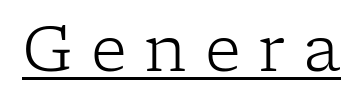
A roman cut, with each character standing at attention. Old-style or modern, the face here clearly has serifs. Unbolded letterforms with no extra heft. Think of a printed novel: that variable character pitch is what you see here.
